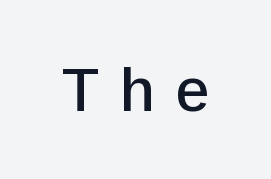
{"serif": "no", "italic": "no", "width": "normal", "stroke_contrast": "low", "x_height": "medium", "monospaced": "no", "underline": "no", "letter_spacing": "wide", "letter_spacing_em": 0.33, "glyph_px": 61}
